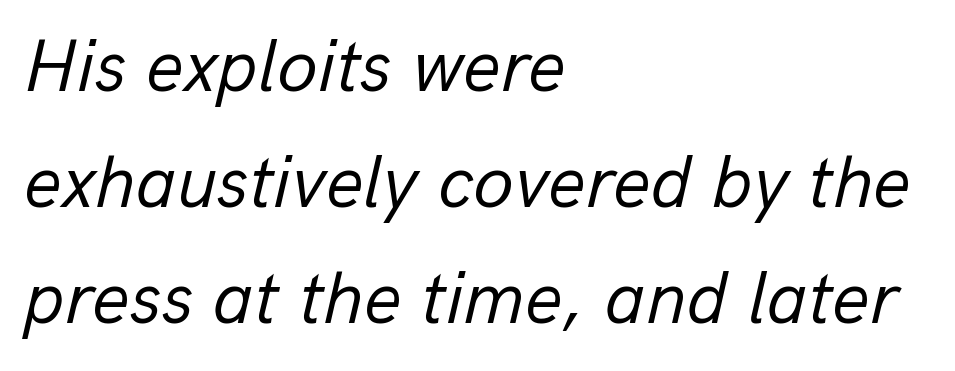
No word sits above an underline. The weight would be labelled regular, book, light, or lighter still. Do the characters align in a grid? No, the font is proportional. The font's italic variant was chosen for this text.
